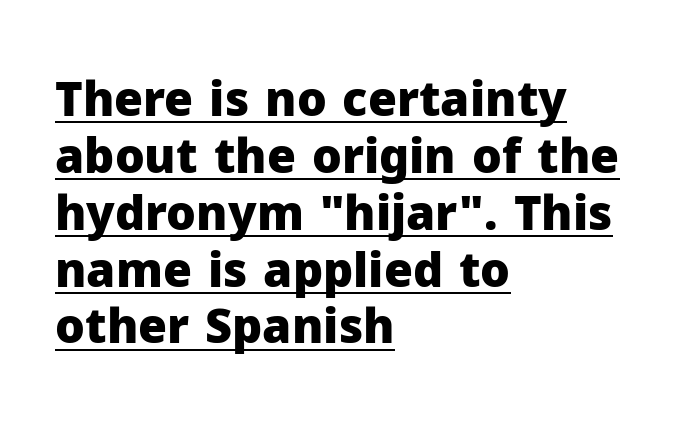
Q: Is the text bold? A: Yes.
Q: Is the text italic (slanted)? A: No, it is upright.
Q: Is the typeface a serif or a sans-serif typeface? A: Sans-serif.
Q: Is the text underlined? A: Yes.
Q: How is the paragraph aligned? A: Left-aligned.
Q: Is the spacing between letters normal or unusually wide? A: Normal.
Q: Width (condensed, normal, or wide)? A: Normal.
Q: Stroke contrast? A: Low.
Q: x-height? A: Medium.
Q: Monospaced? A: No.
